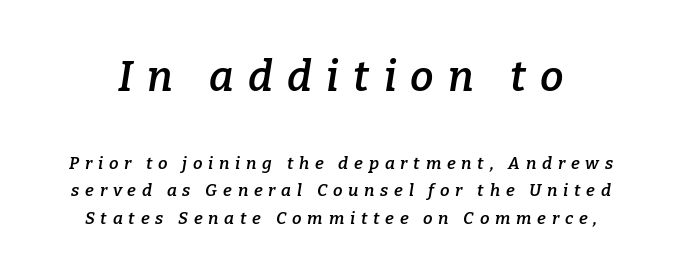
Q: Is the text bold? A: Semi-bold.
Q: Is the text italic (slanted)? A: Yes, it leans right by about 9 degrees.
Q: Is the typeface a serif or a sans-serif typeface? A: Serif.
Q: Is the text underlined? A: No.
Q: Is the spacing between letters normal or unusually wide? A: Unusually wide.
Q: Is the spacing between lines tight, normal or loose? A: Normal.
Q: Which block of text is set in a larger size, the first (top) or the second (bottom)? A: The first (top) one.
Q: Width (condensed, normal, or wide)? A: Normal.
Q: Stroke contrast? A: Low.
Q: x-height? A: Medium.
Q: Monospaced? A: No.
